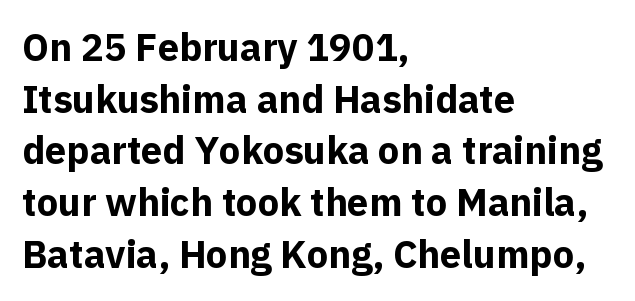
The image shows 38 px bold sans-serif type, upright; set left-aligned, normal line spacing (1.36x), normal letter spacing, not underlined; a medium x-height.
